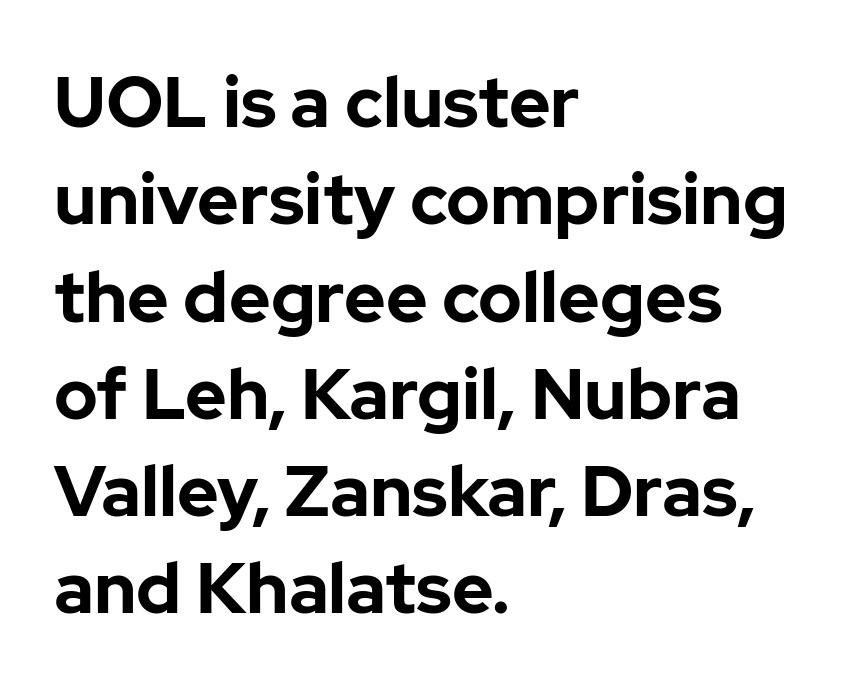
Q: Is the text bold? A: Yes.
Q: Is the text italic (slanted)? A: No, it is upright.
Q: Is the typeface a serif or a sans-serif typeface? A: Sans-serif.
Q: Is the text underlined? A: No.
Q: How is the paragraph aligned? A: Left-aligned.
Q: Is the spacing between letters normal or unusually wide? A: Normal.
Q: Is the spacing between lines tight, normal or loose? A: Normal.
Q: Width (condensed, normal, or wide)? A: Normal.
Q: Stroke contrast? A: Low.
Q: x-height? A: Medium.
Q: Monospaced? A: No.
